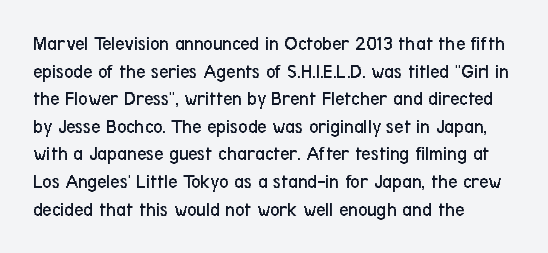
Q: Is the text bold? A: No.
Q: Is the text italic (slanted)? A: No, it is upright.
Q: Is the text underlined? A: No.
Q: How is the paragraph aligned? A: Left-aligned.
Q: Is the spacing between letters normal or unusually wide? A: Normal.
Q: Is the spacing between lines tight, normal or loose? A: Normal.
